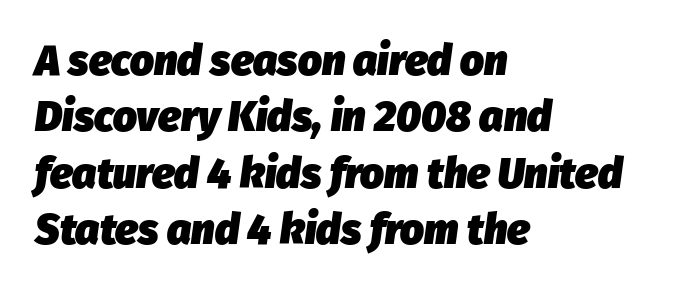
Descenders are the only things crossing below the line. The lettering tilts uniformly, giving the passage an italic look. Glyph-to-glyph distance matches everyday printed text. Chunky letters — that's bold for sure.
